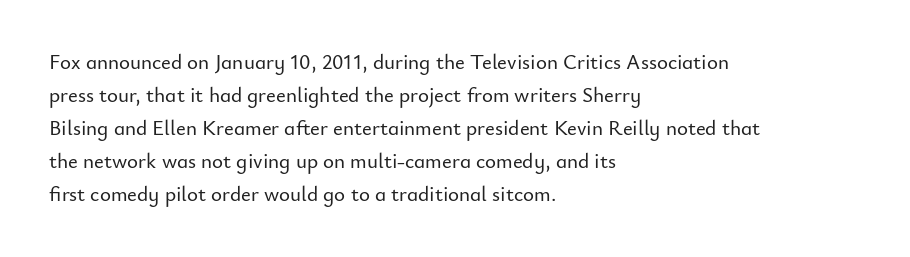
Do the letters lean? They stand straight. You could call the tracking neutral — neither tight nor loose. The passage shown is not underscored anywhere. The ragged edge is on the right, which tells us the setting is flush left. Students, observe: this is what conventionally led text looks like.
